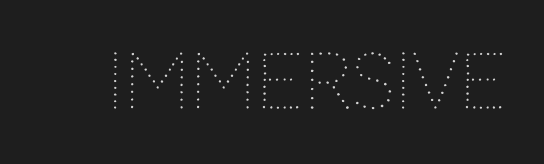
Q: Is the text bold? A: No.
Q: Is the text italic (slanted)? A: No, it is upright.
Q: Is the text underlined? A: No.
Q: Is the spacing between letters normal or unusually wide? A: Normal.
Q: Width (condensed, normal, or wide)? A: Normal.
Q: Stroke contrast? A: Medium.
Q: x-height? A: Large.
Q: Monospaced? A: No.
